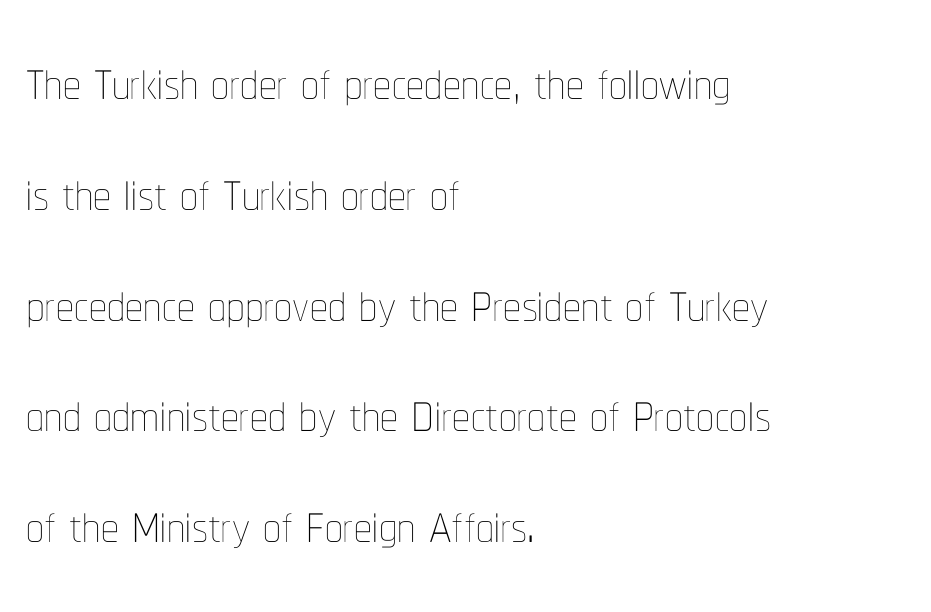
{"italic": "no", "bold": "no", "weight": "thin", "width": "condensed", "stroke_contrast": "low", "x_height": "medium", "monospaced": "no", "underline": "no", "align": "left", "line_spacing": "normal", "line_spacing_ratio": 1.56, "letter_spacing": "normal", "letter_spacing_em": 0.0, "glyph_px": 71}
